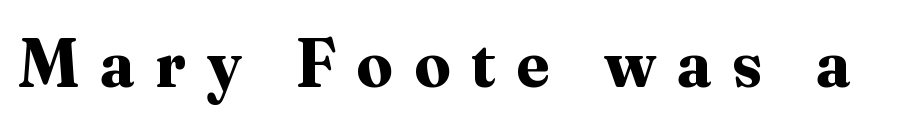
Has an underline been added? It has not. You can tell from the footed stems that serif type was used. The face used here is rendered with a markedly widened letterfit. Note the varied advance widths — an 'i' is clearly narrower than an 'm'. A dark, heavy texture on the line: the type is bold.
